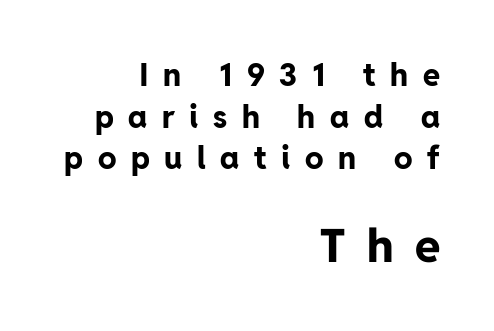
{"serif": "no", "italic": "no", "bold": "yes", "weight": "bold", "width": "normal", "stroke_contrast": "low", "x_height": "medium", "monospaced": "no", "underline": "no", "align": "right", "line_spacing": "normal", "line_spacing_ratio": 1.34, "letter_spacing": "wide", "letter_spacing_em": 0.47, "larger_block": "second", "size_ratio": 1.48, "glyph_px": 46}
